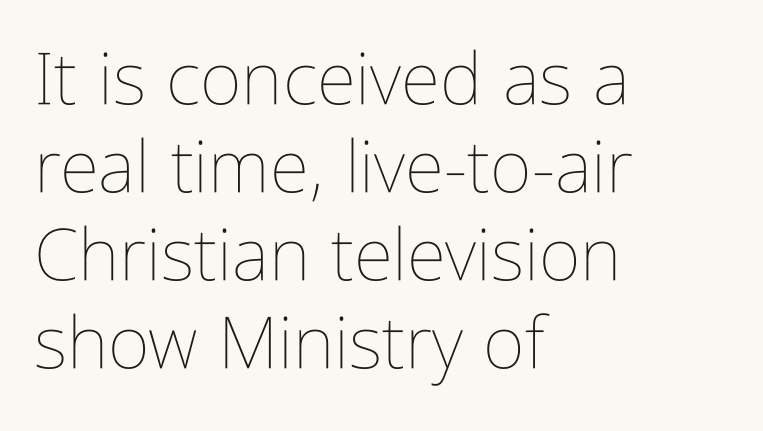
Q: Is the text bold? A: No.
Q: Is the text italic (slanted)? A: No, it is upright.
Q: Is the text underlined? A: No.
Q: How is the paragraph aligned? A: Left-aligned.
Q: Is the spacing between letters normal or unusually wide? A: Normal.
Q: Width (condensed, normal, or wide)? A: Condensed.
Q: Stroke contrast? A: Low.
Q: x-height? A: Medium.
Q: Monospaced? A: No.
